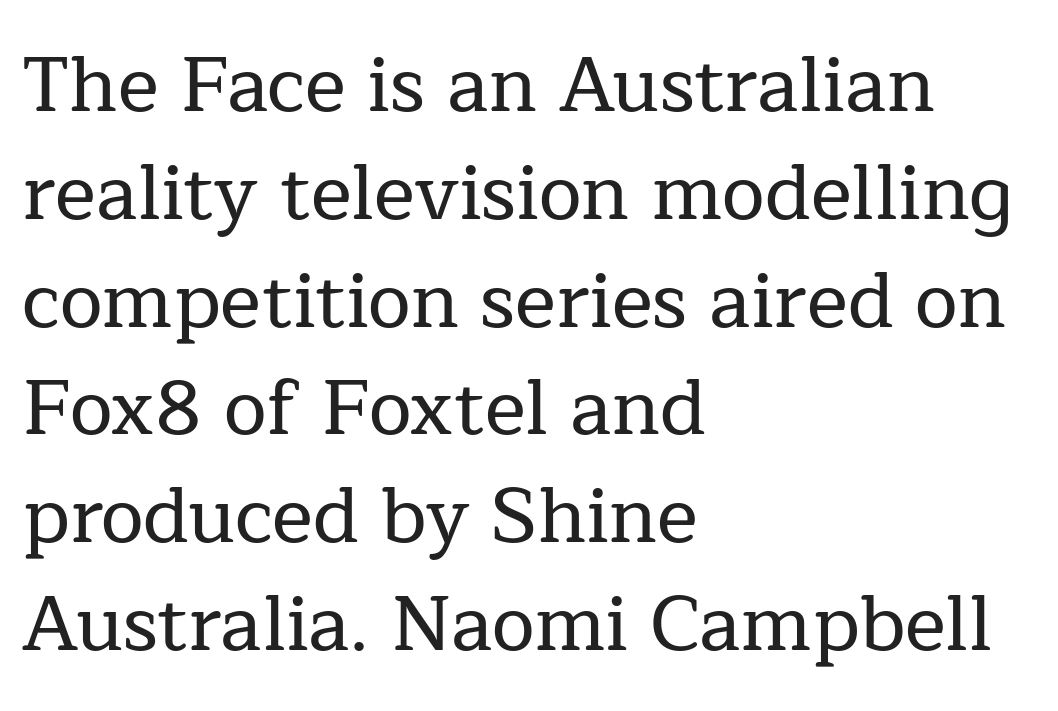
{"serif": "yes", "italic": "no", "width": "normal", "stroke_contrast": "low", "x_height": "medium", "monospaced": "no", "underline": "no", "align": "left", "line_spacing": "normal", "line_spacing_ratio": 1.4, "letter_spacing": "normal", "letter_spacing_em": 0.0, "glyph_px": 77}
